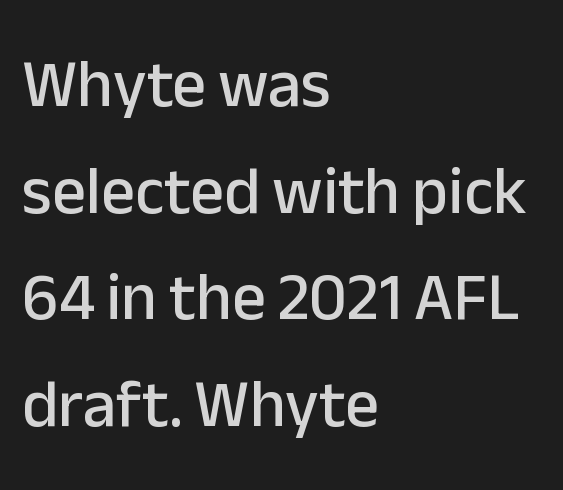
The image shows 67 px sans-serif type, upright; set left-aligned, normal line spacing (1.59x), normal letter spacing, not underlined; low stroke contrast and a medium x-height.
